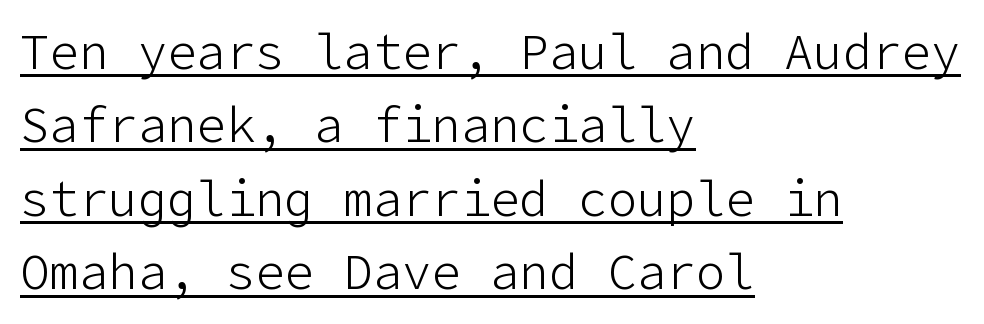
{"serif": "no", "italic": "no", "bold": "no", "weight": "light", "width": "normal", "stroke_contrast": "low", "x_height": "medium", "underline": "yes", "align": "left", "line_spacing": "normal", "line_spacing_ratio": 1.5, "letter_spacing": "normal", "letter_spacing_em": 0.0, "glyph_px": 49}
